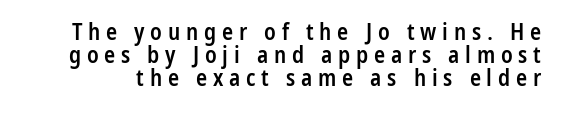
Q: Is the text bold? A: Semi-bold.
Q: Is the text italic (slanted)? A: No, it is upright.
Q: Is the text underlined? A: No.
Q: Is the spacing between letters normal or unusually wide? A: Unusually wide.
Q: Is the spacing between lines tight, normal or loose? A: Tight.
